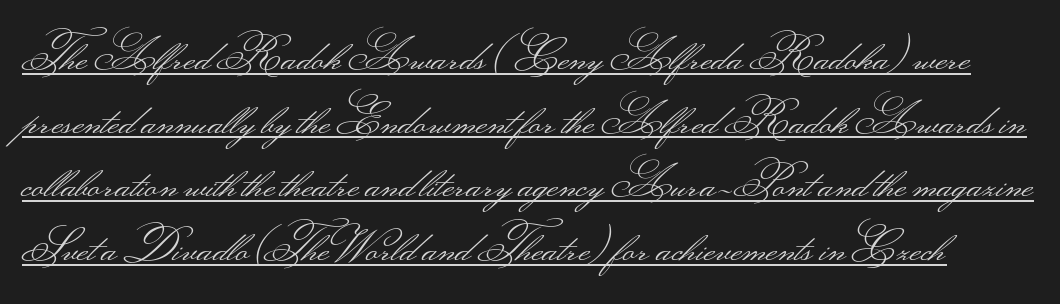
The image shows 43 px light, wide sans-serif type; set normal line spacing (1.48x), normal letter spacing, underlined; medium stroke contrast.
